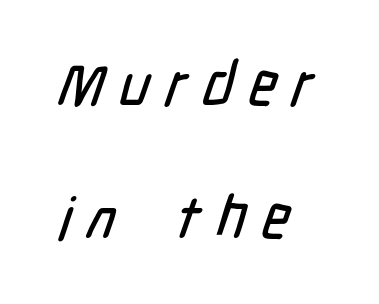
Is this a sans? Yes — the strokes have no serifs. In terms of leading, this rendering errs on the spacious side. Proportional: the letters do not fall into vertical columns. These lines stack with their left ends in a neat column. Nobody drew a line under any word here. Look at the tracking — it's clearly loosened, letters drifting apart.
